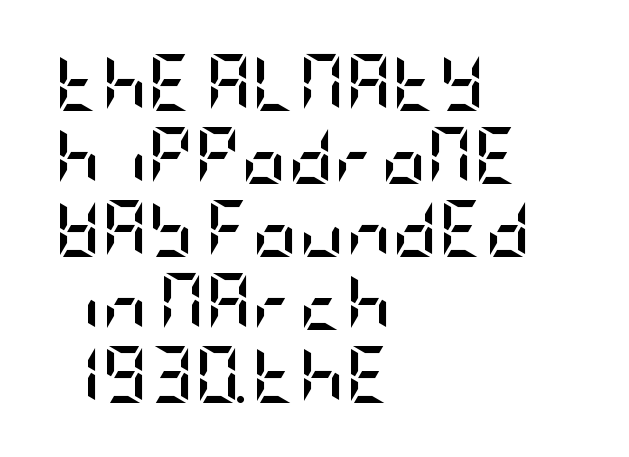
Q: Is the text bold? A: Yes.
Q: Is the text italic (slanted)? A: No, it is upright.
Q: Is the typeface a serif or a sans-serif typeface? A: Sans-serif.
Q: Is the text underlined? A: No.
Q: How is the paragraph aligned? A: Left-aligned.
Q: Is the spacing between letters normal or unusually wide? A: Normal.
Q: Is the spacing between lines tight, normal or loose? A: Normal.
Q: Width (condensed, normal, or wide)? A: Condensed.
Q: Stroke contrast? A: Low.
Q: x-height? A: Large.
